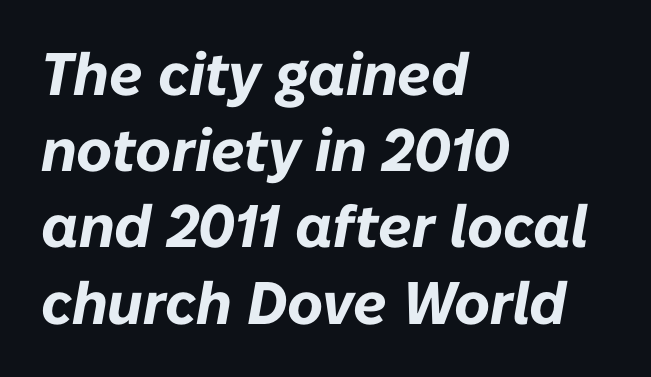
Rows of type keep a routine distance in the vertical direction. Varying glyph widths throughout — classic text-font behaviour. The font's italic variant was chosen for this text. Students, this is bold: see how much ink each stroke carries.
